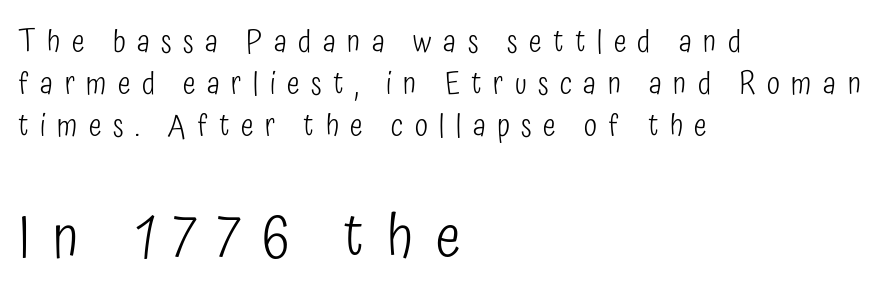
Q: Is the text bold? A: No.
Q: Is the text italic (slanted)? A: No, it is upright.
Q: Is the typeface a serif or a sans-serif typeface? A: Sans-serif.
Q: Is the text underlined? A: No.
Q: How is the paragraph aligned? A: Left-aligned.
Q: Is the spacing between letters normal or unusually wide? A: Unusually wide.
Q: Is the spacing between lines tight, normal or loose? A: Normal.
Q: Which block of text is set in a larger size, the first (top) or the second (bottom)? A: The second (bottom) one.
Q: Width (condensed, normal, or wide)? A: Condensed.
Q: Stroke contrast? A: Low.
Q: x-height? A: Medium.
Q: Monospaced? A: No.
